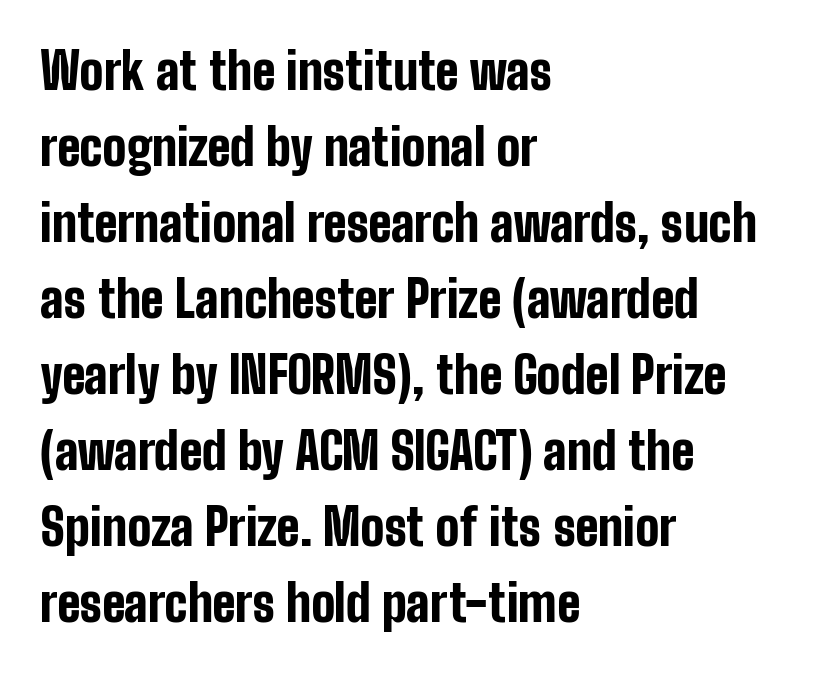
Here the designer chose a conventional face with non-uniform glyph widths. The glyphs have the mass of a bold cut. A typesetter would label this face a sans. Nobody drew a line under any word here.
